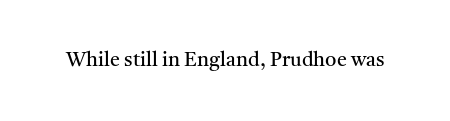
Posture: upright roman. Short note: letters normally spaced. The weight would be labelled regular, book, light, or lighter still. Lines of text with bare space underneath.
